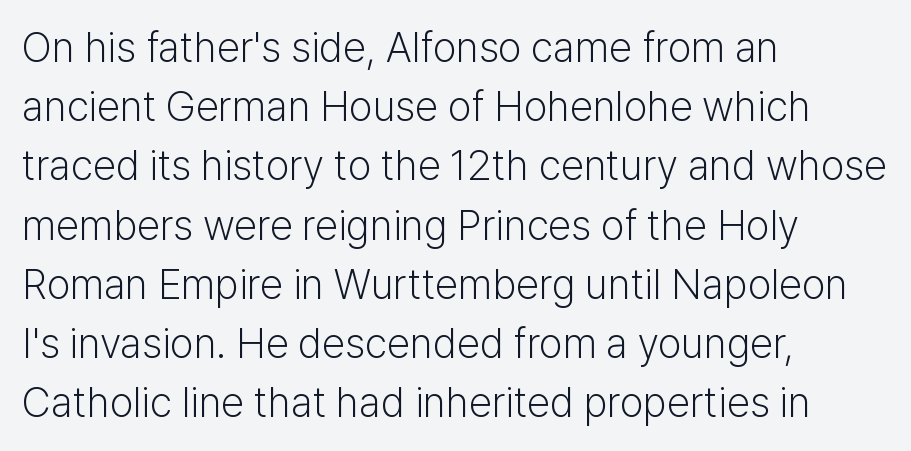
{"serif": "no", "italic": "no", "bold": "no", "weight": "light", "width": "normal", "stroke_contrast": "low", "x_height": "medium", "monospaced": "no", "underline": "no", "align": "left", "line_spacing": "normal", "line_spacing_ratio": 1.41, "letter_spacing": "normal", "letter_spacing_em": 0.0, "glyph_px": 42}
